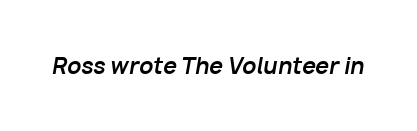
{"italic": "yes", "lean": "right", "slant_degrees": 10, "bold": "yes", "underline": "no", "letter_spacing": "normal", "letter_spacing_em": 0.0, "glyph_px": 22}
